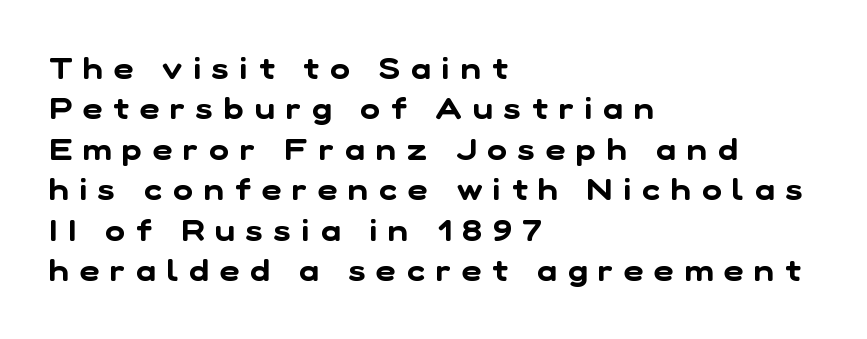
Q: Is the typeface a serif or a sans-serif typeface? A: Sans-serif.
Q: Is the text underlined? A: No.
Q: How is the paragraph aligned? A: Left-aligned.
Q: Is the spacing between letters normal or unusually wide? A: Unusually wide.
Q: Is the spacing between lines tight, normal or loose? A: Normal.
Q: Width (condensed, normal, or wide)? A: Normal.
Q: Stroke contrast? A: Low.
Q: x-height? A: Medium.
Q: Monospaced? A: No.
